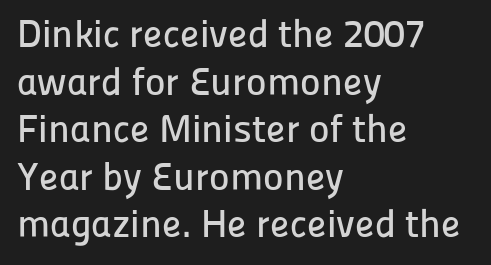
Q: Is the text italic (slanted)? A: No, it is upright.
Q: Is the typeface a serif or a sans-serif typeface? A: Sans-serif.
Q: Is the text underlined? A: No.
Q: How is the paragraph aligned? A: Left-aligned.
Q: Is the spacing between letters normal or unusually wide? A: Normal.
Q: Width (condensed, normal, or wide)? A: Normal.
Q: Stroke contrast? A: Low.
Q: x-height? A: Medium.
Q: Monospaced? A: No.
